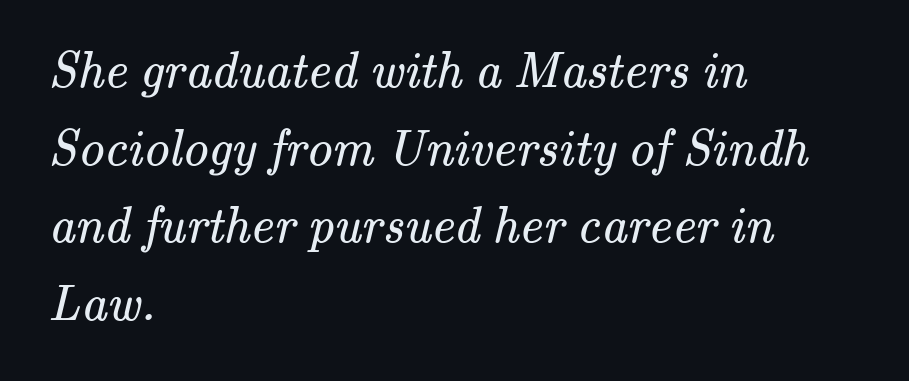
Q: Is the text bold? A: No.
Q: Is the typeface a serif or a sans-serif typeface? A: Serif.
Q: Is the text underlined? A: No.
Q: How is the paragraph aligned? A: Left-aligned.
Q: Is the spacing between letters normal or unusually wide? A: Normal.
Q: Is the spacing between lines tight, normal or loose? A: Normal.
Q: Width (condensed, normal, or wide)? A: Normal.
Q: Stroke contrast? A: Medium.
Q: x-height? A: Small.
Q: Monospaced? A: No.
